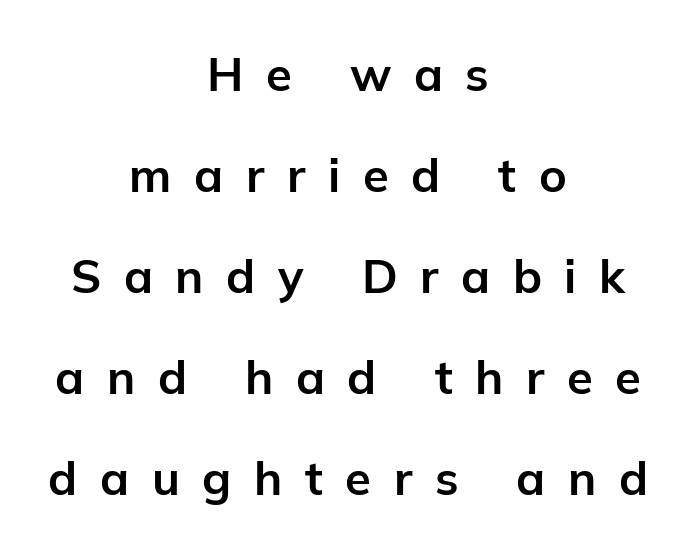
{"serif": "no", "italic": "no", "bold": "yes", "weight": "bold", "width": "normal", "stroke_contrast": "low", "x_height": "medium", "monospaced": "no", "underline": "no", "align": "center", "line_spacing": "loose", "line_spacing_ratio": 2.15, "letter_spacing": "wide", "letter_spacing_em": 0.48, "glyph_px": 47}
